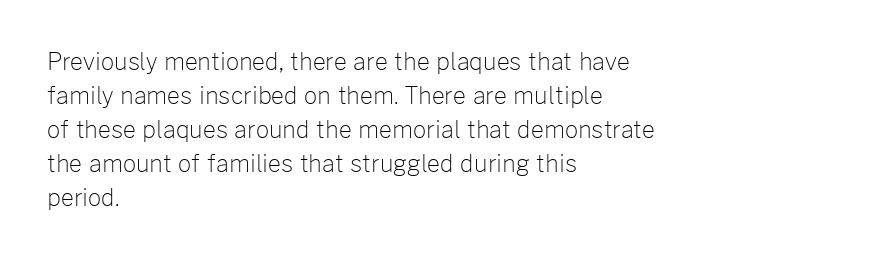
{"italic": "no", "bold": "no", "underline": "no", "align": "left", "line_spacing": "normal", "line_spacing_ratio": 1.48, "letter_spacing": "normal", "letter_spacing_em": 0.0, "glyph_px": 23}
